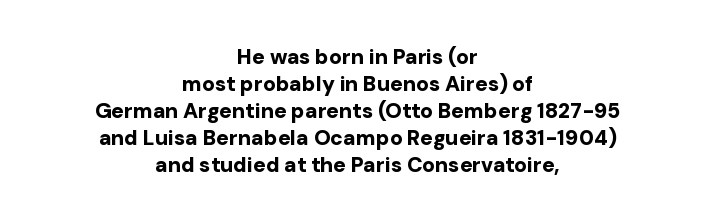
The image shows 21 px bold type, upright; set centered, normal line spacing (1.29x), normal letter spacing, not underlined.
